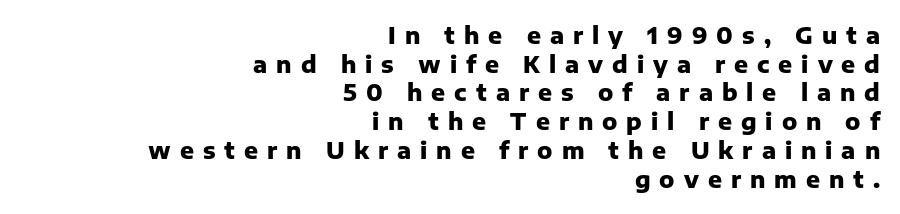
The image shows 23 px bold type, upright; set right-aligned, normal line spacing (1.25x), unusually wide letter spacing (+0.39 em), not underlined.
